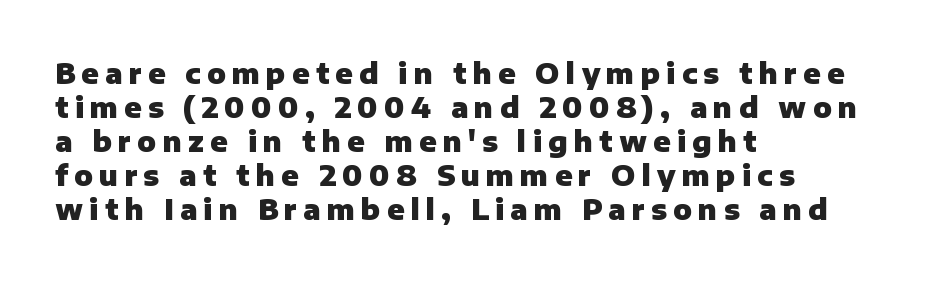
The rendering shows plain stroke endings on the letterforms — a sans-serif design. The passage shown is typed in a proportional face where columns would drift. Underline: absent. A classic flush-left, rag-right setting is used for this passage. Here the glyphs are tracked loosely, breaking word shapes into spaced letters.
